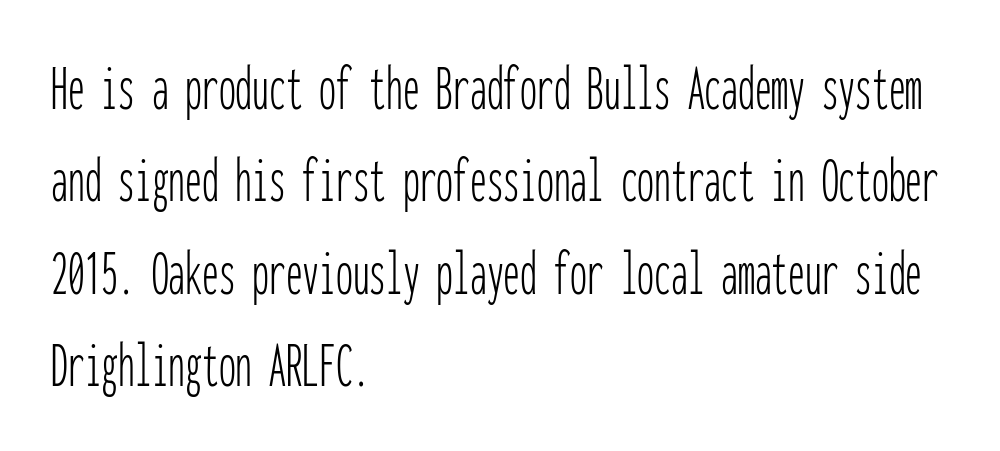
{"serif": "no", "italic": "no", "bold": "no", "weight": "thin", "width": "condensed", "stroke_contrast": "low", "x_height": "medium", "monospaced": "yes", "underline": "no", "align": "left", "line_spacing": "normal", "line_spacing_ratio": 1.38, "letter_spacing": "normal", "letter_spacing_em": 0.0, "glyph_px": 67}
